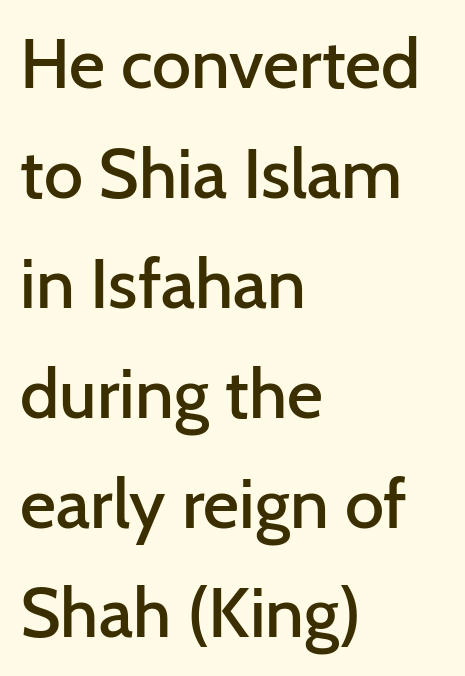
In terms of letterspacing, this is plain default setting. Clear beneath every line of the passage. Reading down the block, your eye returns to a fixed left position each line. The leading is moderate, giving the passage an even texture. The letters advance in unequal steps, a hallmark of proportional type. The font is running at a semibold setting, under full bold.
